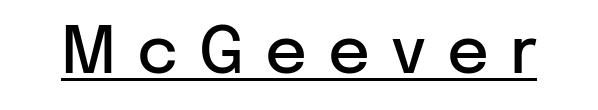
{"serif": "no", "italic": "no", "bold": "semi", "weight": "semibold", "width": "normal", "stroke_contrast": "low", "x_height": "medium", "monospaced": "no", "underline": "yes", "letter_spacing": "wide", "letter_spacing_em": 0.32, "glyph_px": 65}
